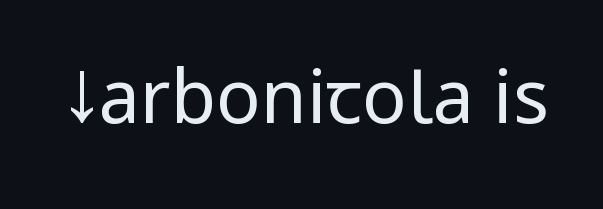
{"serif": "no", "italic": "no", "bold": "no", "weight": "regular", "width": "condensed", "stroke_contrast": "low", "underline": "no", "letter_spacing": "normal", "letter_spacing_em": 0.0, "glyph_px": 74}
